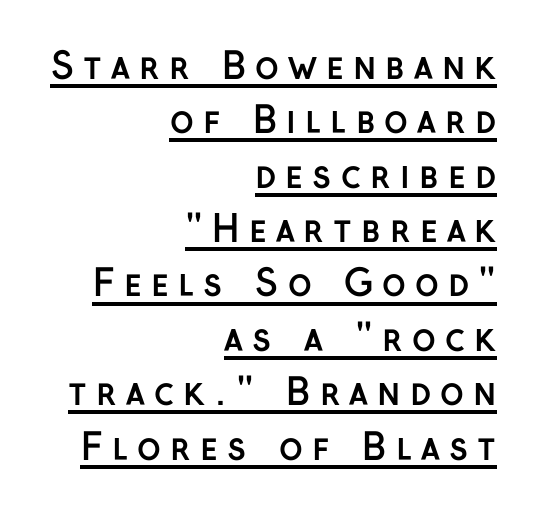
The image shows 36 px semibold sans-serif type, upright; set right-aligned, normal line spacing (1.51x), unusually wide letter spacing (+0.25 em), underlined; low stroke contrast and a medium x-height.
